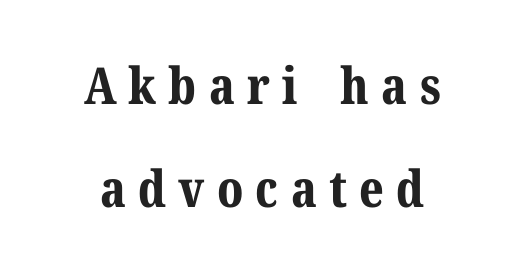
Whoever set this chose breathing room over compactness in the vertical rhythm. Descenders hang freely into open space. The passage shown is typeset with a serif family. Display-style spreading of the glyphs; the letterfit is very open. The specimen reads as upright at a glance.
